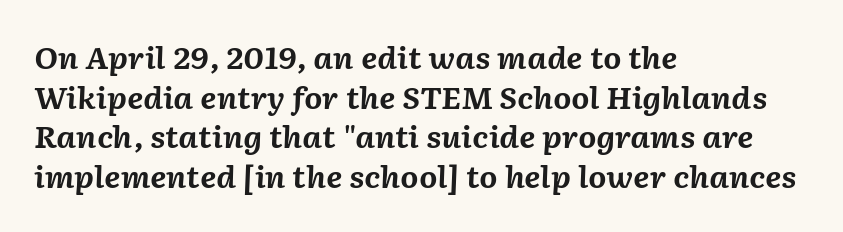
The image shows 29 px bold type, italic (leaning right); set left-aligned, normal line spacing (1.37x), normal letter spacing, not underlined; medium stroke contrast and a medium x-height.
